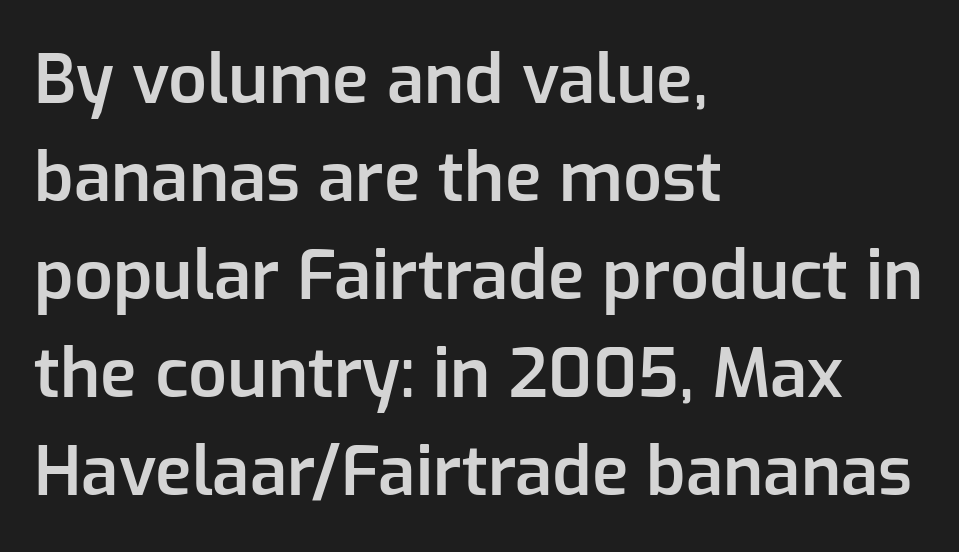
The image shows 68 px semibold sans-serif type, upright; set left-aligned, normal line spacing (1.44x), normal letter spacing, not underlined; low stroke contrast and a medium x-height.
